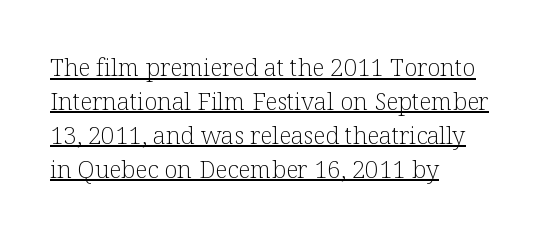
Q: Is the text bold? A: No.
Q: Is the text italic (slanted)? A: No, it is upright.
Q: Is the text underlined? A: Yes.
Q: How is the paragraph aligned? A: Left-aligned.
Q: Is the spacing between letters normal or unusually wide? A: Normal.
Q: Is the spacing between lines tight, normal or loose? A: Normal.
